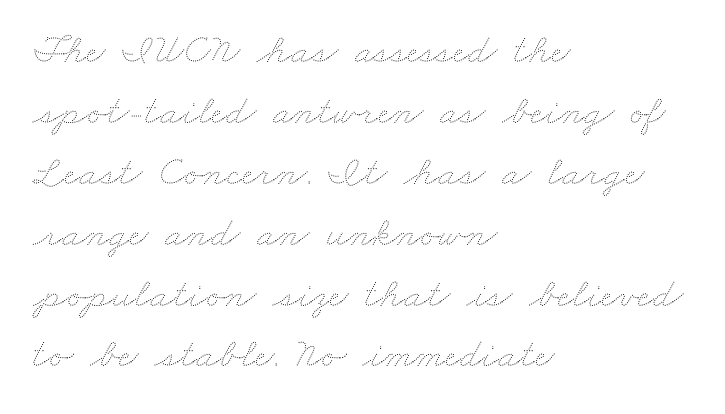
Horizontally, the lines are justified to the leading edge only. In terms of letterspacing, this is plain default setting. Descenders are the only things crossing below the line. A quiet, ordinary-to-light weight characterises the typeface.
